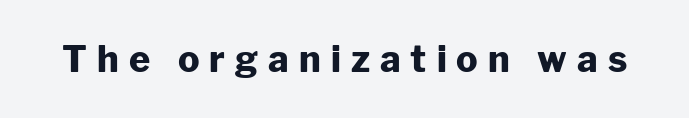
{"serif": "no", "italic": "no", "bold": "yes", "weight": "heavy", "width": "normal", "stroke_contrast": "low", "x_height": "medium", "monospaced": "no", "underline": "no", "letter_spacing": "wide", "letter_spacing_em": 0.28, "glyph_px": 36}
